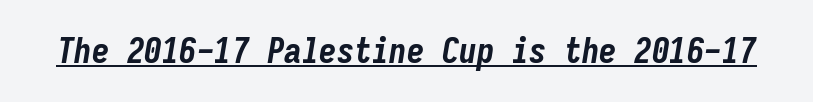
Q: Is the text bold? A: Yes.
Q: Is the text italic (slanted)? A: Yes, it leans right by about 9 degrees.
Q: Is the text underlined? A: Yes.
Q: Is the spacing between letters normal or unusually wide? A: Normal.
Q: Width (condensed, normal, or wide)? A: Condensed.
Q: Stroke contrast? A: Low.
Q: x-height? A: Medium.
Q: Monospaced? A: Yes.
